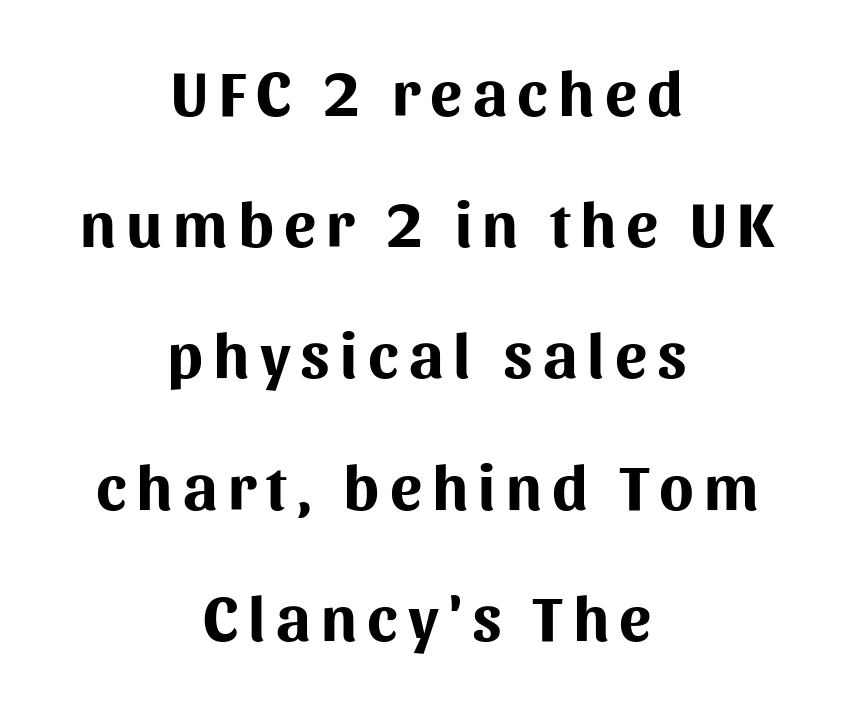
Think of a printed novel: that variable character pitch is what you see here. What's the leading like? Stretched, with rows far apart. The specimen omits any rule beneath the text block's lines. The lines are quadded center.
